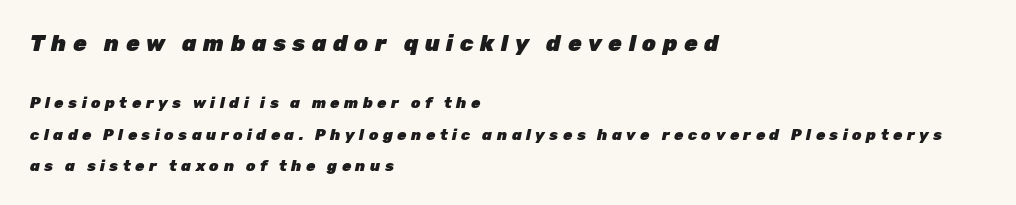
The image shows 22 px bold type, italic (leaning right); set left-aligned, loose line spacing (2.08x), unusually wide letter spacing (+0.3 em), not underlined; the first (top) block is 1.47x larger.
